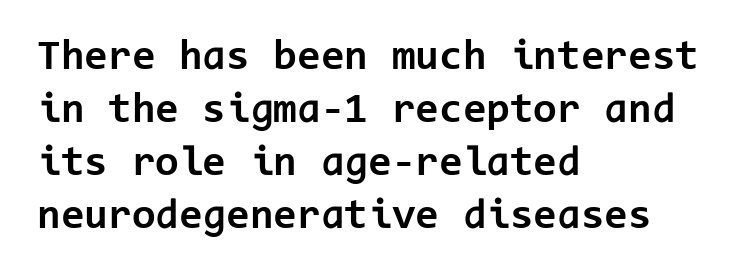
Every row of glyphs begins at an identical x-position on the left. On the weight axis this lands at bold, roughly 700. Descenders are the only things crossing below the line. Does the lettering tilt? It doesn't — this is upright. Do the characters align in a grid? Yes, the font is monospaced.
